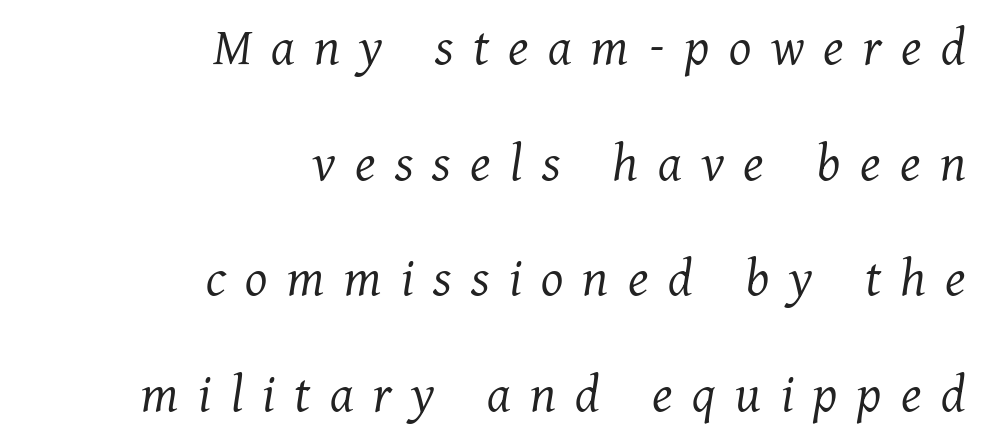
Q: Is the text bold? A: No.
Q: Is the text italic (slanted)? A: Yes, it leans right by about 11 degrees.
Q: Is the typeface a serif or a sans-serif typeface? A: Serif.
Q: Is the text underlined? A: No.
Q: How is the paragraph aligned? A: Right-aligned.
Q: Is the spacing between letters normal or unusually wide? A: Unusually wide.
Q: Is the spacing between lines tight, normal or loose? A: Loose.
Q: Width (condensed, normal, or wide)? A: Normal.
Q: Stroke contrast? A: Medium.
Q: x-height? A: Medium.
Q: Monospaced? A: No.
